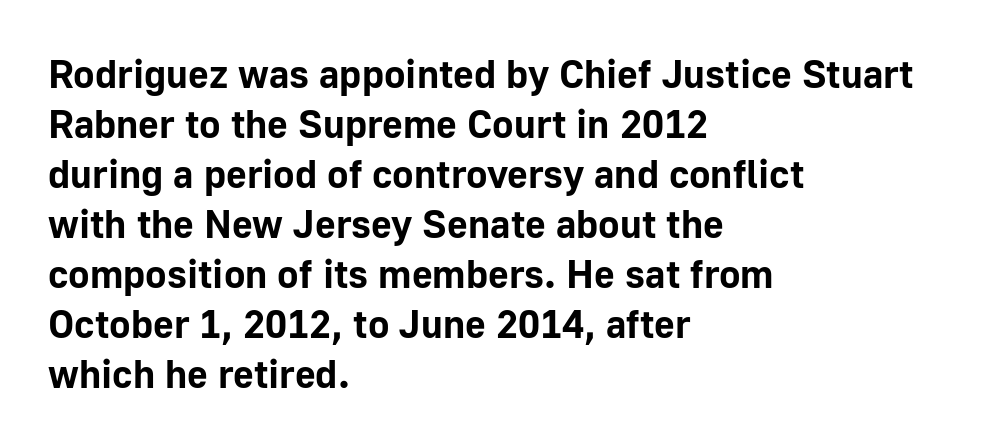
Q: Is the text bold? A: Yes.
Q: Is the text italic (slanted)? A: No, it is upright.
Q: Is the typeface a serif or a sans-serif typeface? A: Sans-serif.
Q: Is the text underlined? A: No.
Q: How is the paragraph aligned? A: Left-aligned.
Q: Is the spacing between letters normal or unusually wide? A: Normal.
Q: Is the spacing between lines tight, normal or loose? A: Normal.
Q: Width (condensed, normal, or wide)? A: Normal.
Q: Stroke contrast? A: Low.
Q: x-height? A: Medium.
Q: Monospaced? A: No.
